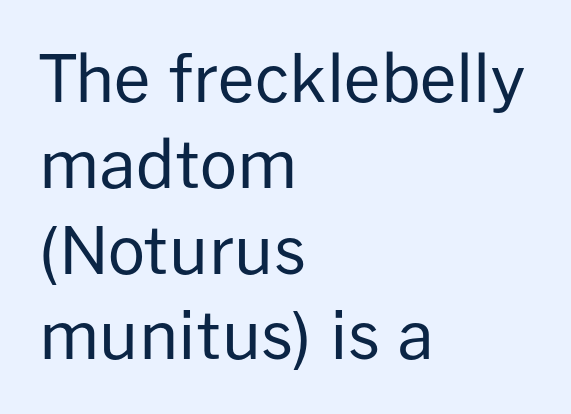
The image shows 65 px regular-weight sans-serif type, upright; set left-aligned, normal line spacing (1.32x), normal letter spacing, not underlined; low stroke contrast and a medium x-height.
